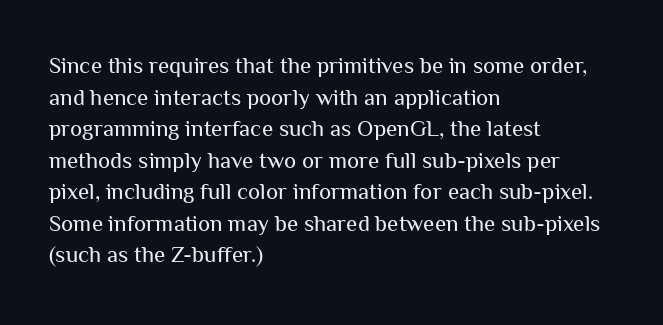
The strokes are not fattened; the text isn't bold. Beneath every word, the page is bare. Every row of glyphs begins at an identical x-position on the left. In terms of posture, this sample is upright.
